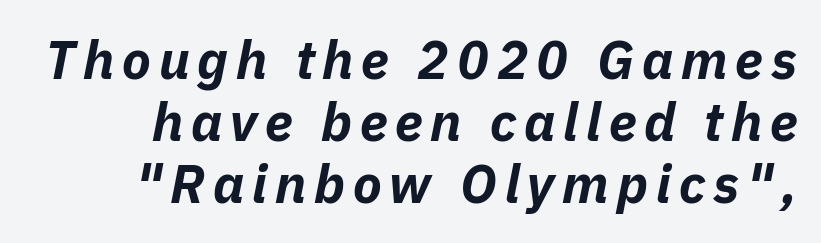
{"italic": "yes", "lean": "right", "slant_degrees": 11, "bold": "yes", "weight": "bold", "width": "normal", "stroke_contrast": "low", "x_height": "medium", "monospaced": "no", "underline": "no", "line_spacing_ratio": 1.17, "glyph_px": 53}
